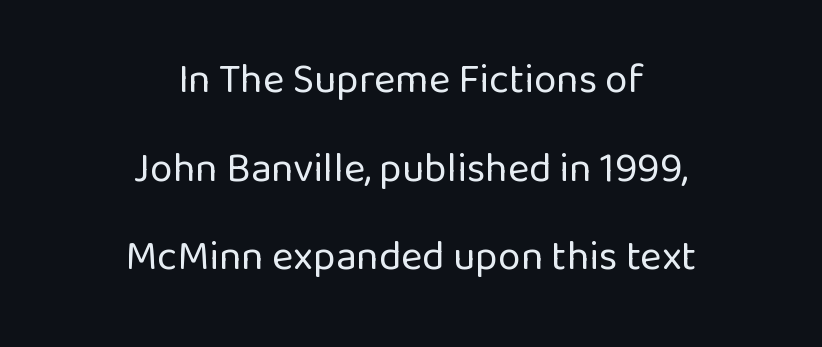
Q: Is the text bold? A: No.
Q: Is the text italic (slanted)? A: No, it is upright.
Q: Is the typeface a serif or a sans-serif typeface? A: Sans-serif.
Q: Is the text underlined? A: No.
Q: How is the paragraph aligned? A: Centered.
Q: Is the spacing between letters normal or unusually wide? A: Normal.
Q: Is the spacing between lines tight, normal or loose? A: Loose.
Q: Width (condensed, normal, or wide)? A: Normal.
Q: Stroke contrast? A: Low.
Q: x-height? A: Medium.
Q: Monospaced? A: No.
